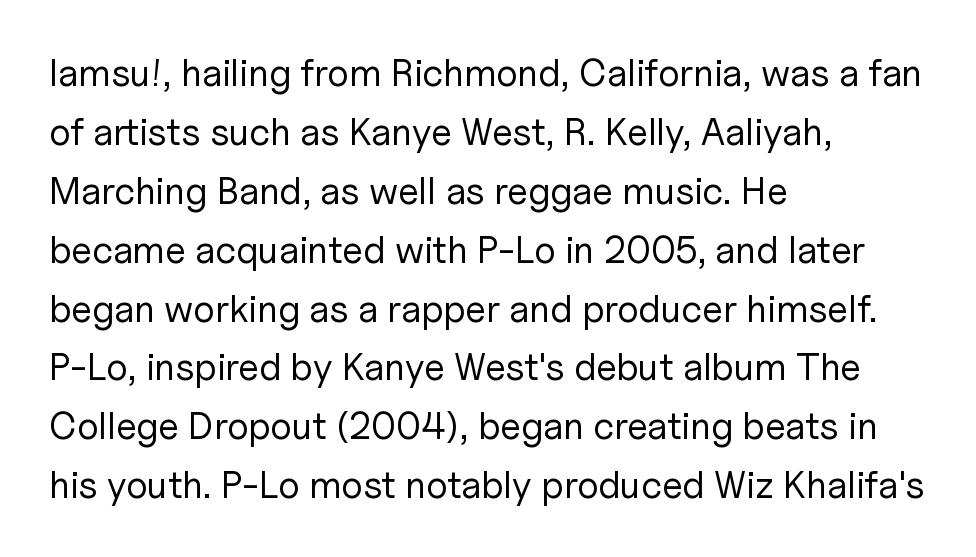
{"serif": "no", "italic": "no", "bold": "no", "weight": "regular", "width": "normal", "stroke_contrast": "low", "x_height": "medium", "monospaced": "no", "underline": "no", "align": "left", "line_spacing": "normal", "line_spacing_ratio": 1.55, "letter_spacing": "normal", "letter_spacing_em": 0.0, "glyph_px": 38}
